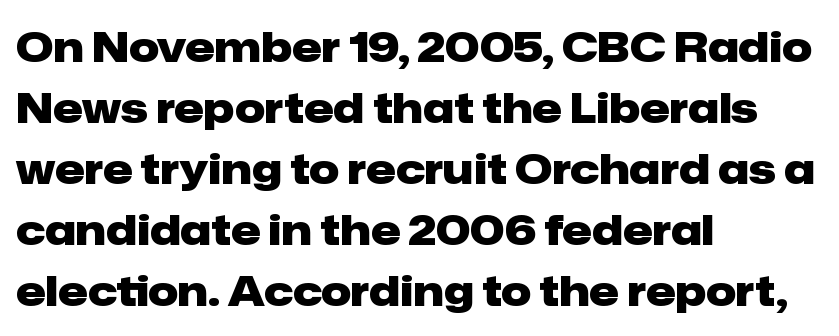
{"serif": "no", "italic": "no", "bold": "yes", "weight": "heavy", "width": "normal", "stroke_contrast": "low", "x_height": "medium", "monospaced": "no", "underline": "no", "align": "left", "line_spacing": "normal", "line_spacing_ratio": 1.45, "letter_spacing": "normal", "letter_spacing_em": 0.0, "glyph_px": 42}
